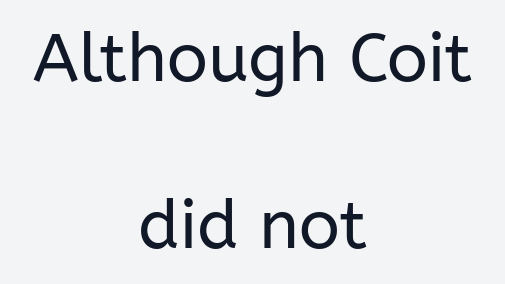
{"serif": "no", "italic": "no", "bold": "no", "weight": "regular", "width": "normal", "stroke_contrast": "low", "x_height": "medium", "monospaced": "no", "underline": "no", "align": "center", "line_spacing": "loose", "line_spacing_ratio": 2.45, "letter_spacing": "normal", "letter_spacing_em": 0.0, "glyph_px": 68}
